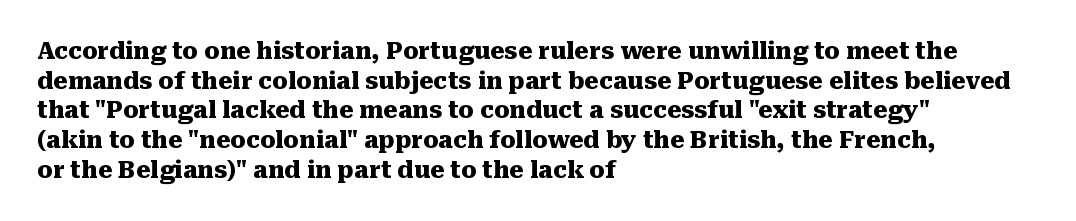
The image shows 23 px bold type, upright; set left-aligned, normal line spacing (1.29x), normal letter spacing, not underlined.
